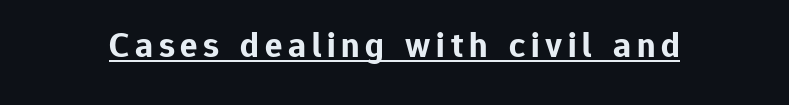
{"serif": "no", "italic": "no", "bold": "yes", "weight": "bold", "width": "normal", "stroke_contrast": "low", "x_height": "medium", "monospaced": "no", "underline": "yes", "glyph_px": 36}
